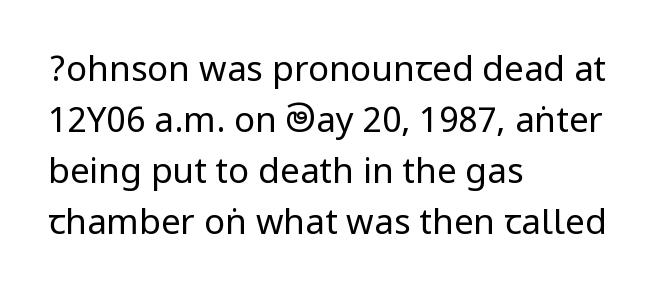
{"serif": "no", "italic": "no", "bold": "no", "weight": "regular", "width": "condensed", "stroke_contrast": "low", "underline": "no", "align": "left", "line_spacing": "normal", "line_spacing_ratio": 1.46, "letter_spacing": "normal", "letter_spacing_em": 0.0, "glyph_px": 35}
